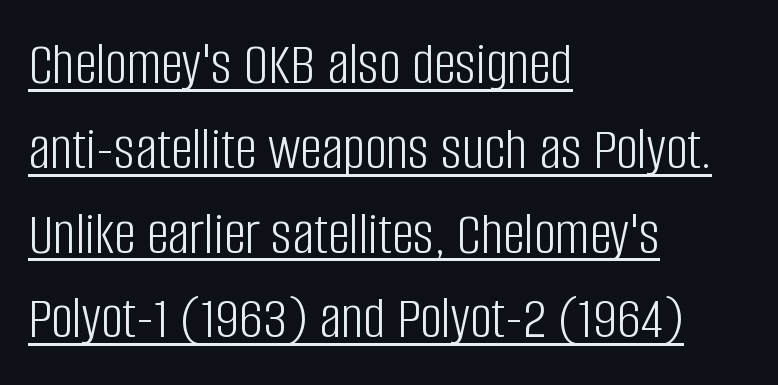
The image shows 61 px light, condensed sans-serif type, upright; set left-aligned, normal line spacing (1.39x), normal letter spacing, underlined; low stroke contrast and a large x-height.
